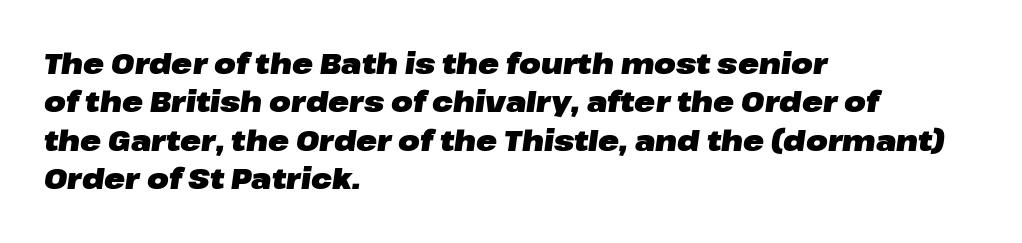
The image shows 28 px heavy, wide type, italic (leaning right); set left-aligned, normal line spacing (1.37x), normal letter spacing, not underlined; low stroke contrast and a medium x-height.
